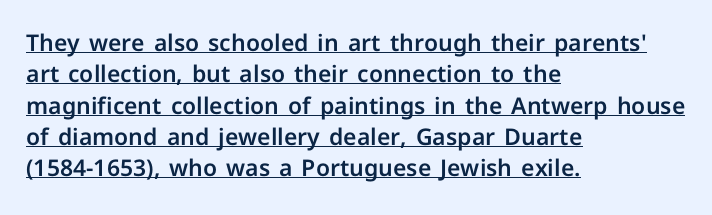
The image shows 23 px text type, upright; set left-aligned, normal line spacing (1.36x), normal letter spacing, underlined.
